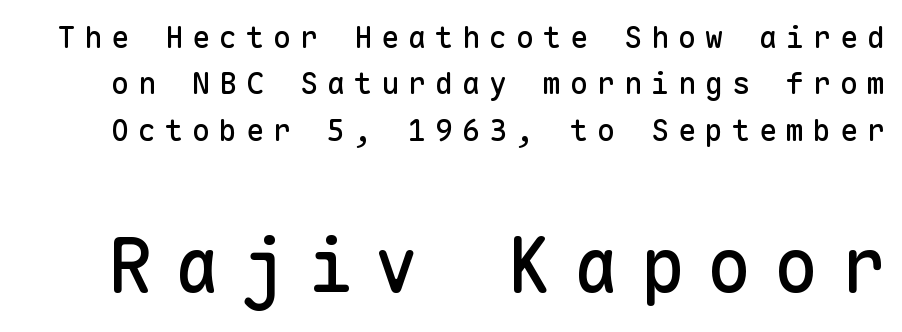
Of the two passages, the one underneath uses the larger point size. The zone under the glyphs is completely vacant. The face used here is a sans, in the tradition of grotesques and geometrics. Rendered with straight, roman letterforms.
